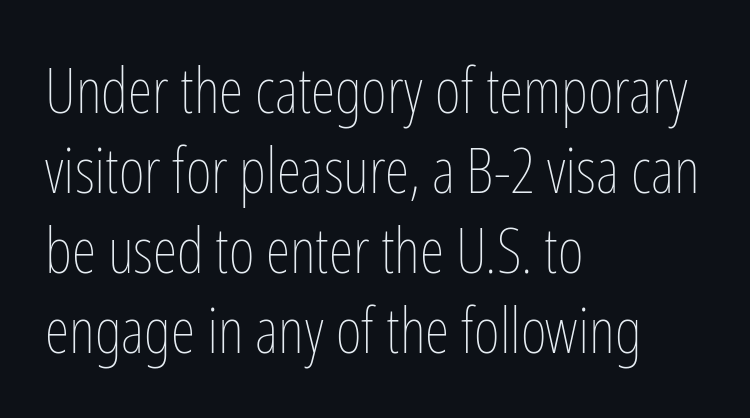
{"italic": "no", "bold": "no", "weight": "thin", "width": "condensed", "stroke_contrast": "low", "x_height": "medium", "monospaced": "no", "underline": "no", "align": "left", "line_spacing": "normal", "line_spacing_ratio": 1.27, "letter_spacing": "normal", "letter_spacing_em": 0.0, "glyph_px": 63}
